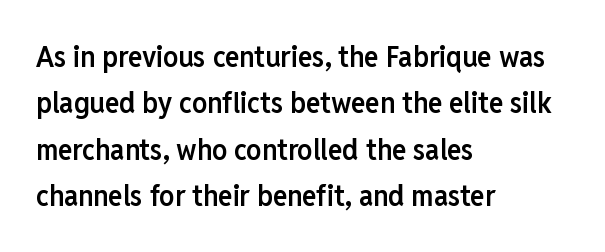
{"serif": "no", "italic": "no", "bold": "semi", "weight": "semibold", "width": "condensed", "stroke_contrast": "low", "x_height": "medium", "monospaced": "no", "underline": "no", "align": "left", "line_spacing": "normal", "line_spacing_ratio": 1.55, "letter_spacing": "normal", "letter_spacing_em": 0.0, "glyph_px": 30}
